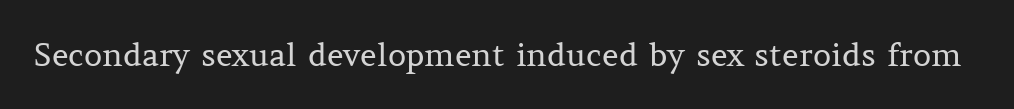
Q: Is the text bold? A: No.
Q: Is the text italic (slanted)? A: No, it is upright.
Q: Is the typeface a serif or a sans-serif typeface? A: Serif.
Q: Is the text underlined? A: No.
Q: Is the spacing between letters normal or unusually wide? A: Normal.
Q: Width (condensed, normal, or wide)? A: Normal.
Q: Stroke contrast? A: Medium.
Q: x-height? A: Medium.
Q: Monospaced? A: No.
